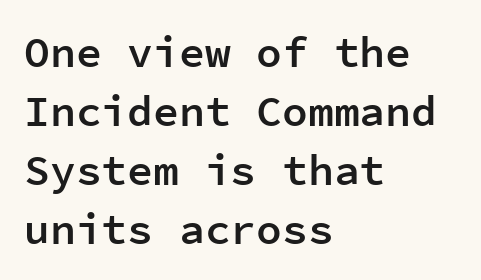
Q: Is the text bold? A: Semi-bold.
Q: Is the text italic (slanted)? A: No, it is upright.
Q: Is the typeface a serif or a sans-serif typeface? A: Sans-serif.
Q: Is the text underlined? A: No.
Q: How is the paragraph aligned? A: Left-aligned.
Q: Is the spacing between letters normal or unusually wide? A: Normal.
Q: Is the spacing between lines tight, normal or loose? A: Normal.
Q: Width (condensed, normal, or wide)? A: Normal.
Q: Stroke contrast? A: Low.
Q: x-height? A: Medium.
Q: Monospaced? A: Yes.
